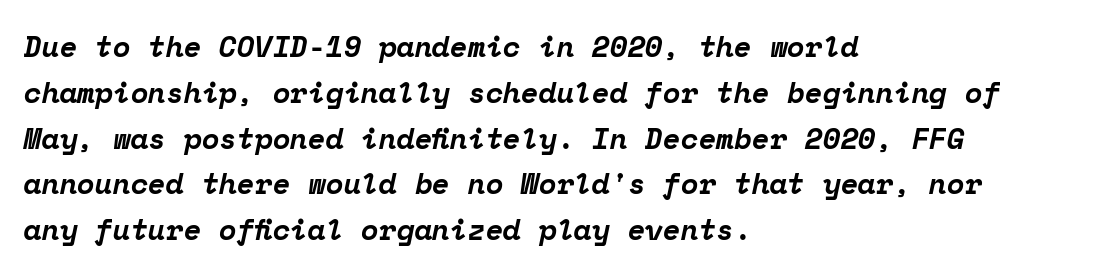
Every character here occupies the same horizontal width, giving the sample a typewriter-like rhythm. The gap between lines stays unmarked. The rows are spaced the way most documents space them. Caption: multi-line text, flush left, ragged right. Notice how the stems are inclined rather than vertical — that's the hallmark of italics.
